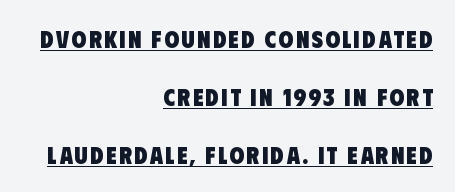
Regarding leading, the lines here are spaced well apart. Every row of glyphs terminates at an identical x-position on the right. Honestly, the underline is the first thing you notice here. Every letter is thick-stroked: bold, no question.
